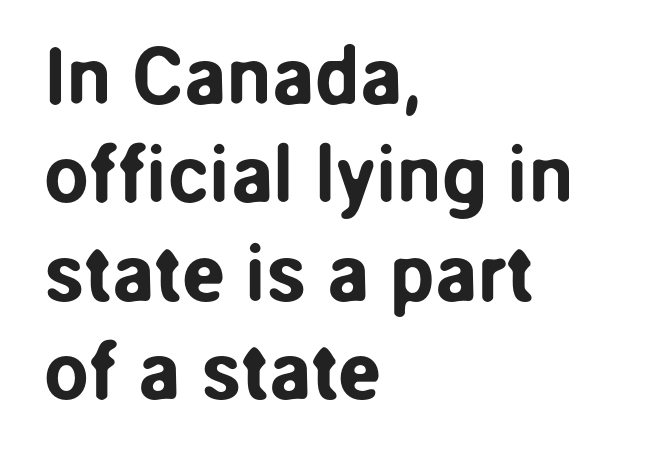
{"serif": "no", "italic": "no", "width": "normal", "stroke_contrast": "low", "x_height": "medium", "monospaced": "no", "underline": "no", "align": "left", "line_spacing_ratio": 1.23, "letter_spacing": "normal", "letter_spacing_em": 0.0, "glyph_px": 80}
